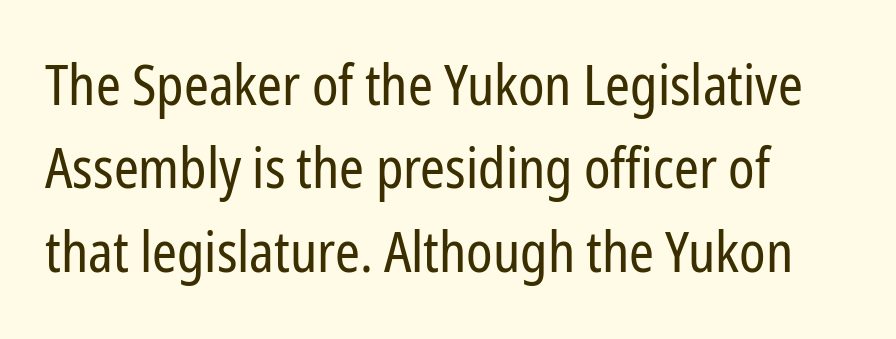
The image shows 56 px regular-weight, condensed sans-serif type, upright; set left-aligned, normal line spacing (1.49x), normal letter spacing, not underlined; low stroke contrast and a medium x-height.
